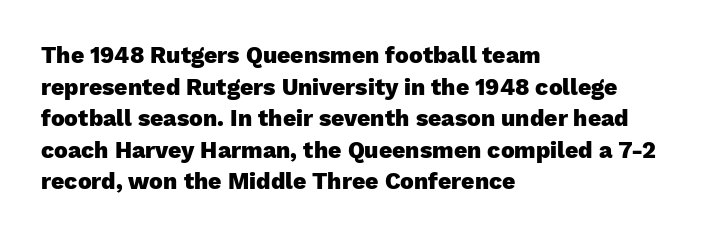
Q: Is the text bold? A: Yes.
Q: Is the text italic (slanted)? A: No, it is upright.
Q: Is the text underlined? A: No.
Q: How is the paragraph aligned? A: Left-aligned.
Q: Is the spacing between letters normal or unusually wide? A: Normal.
Q: Is the spacing between lines tight, normal or loose? A: Normal.
